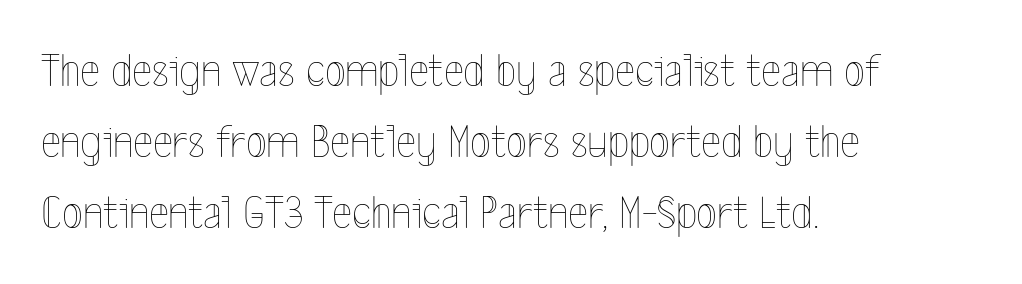
Q: Is the text bold? A: No.
Q: Is the text italic (slanted)? A: No, it is upright.
Q: Is the text underlined? A: No.
Q: How is the paragraph aligned? A: Left-aligned.
Q: Is the spacing between letters normal or unusually wide? A: Normal.
Q: Is the spacing between lines tight, normal or loose? A: Normal.
Q: Width (condensed, normal, or wide)? A: Condensed.
Q: x-height? A: Medium.
Q: Monospaced? A: No.
